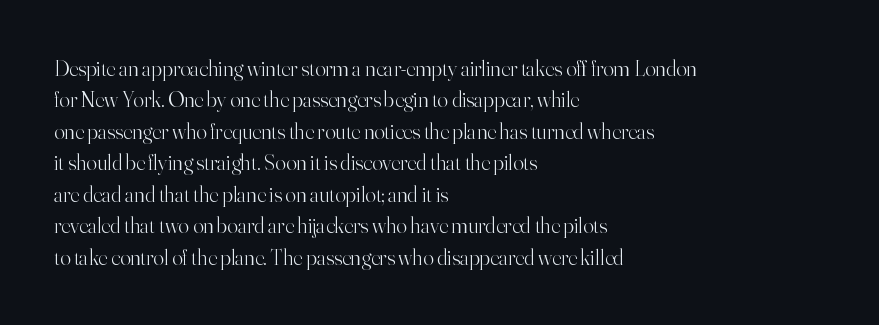
The image shows 22 px text type, upright; set left-aligned, normal line spacing (1.43x), normal letter spacing, not underlined.
